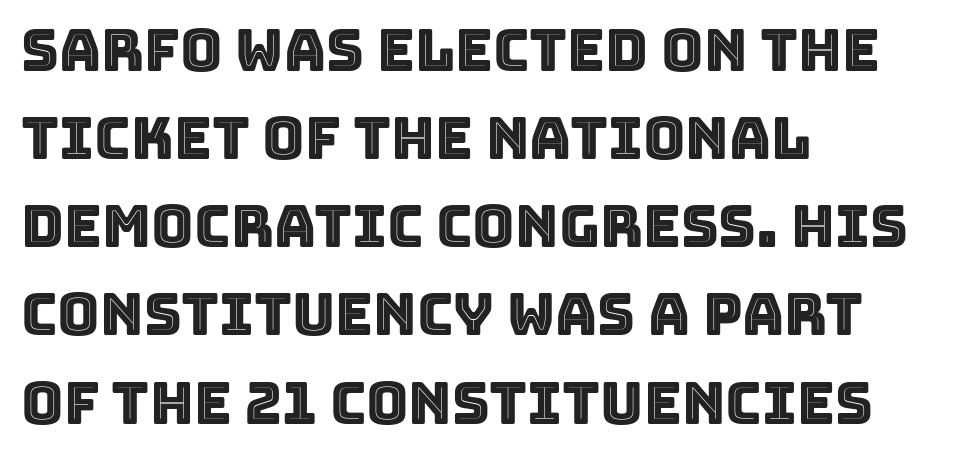
Inter-character spacing is left at the font's built-in metrics. The space between consecutive lines is moderate. Alignment: flush left. It's the straight-up-and-down kind of type. The passage shown is typed in a proportional face where columns would drift.
